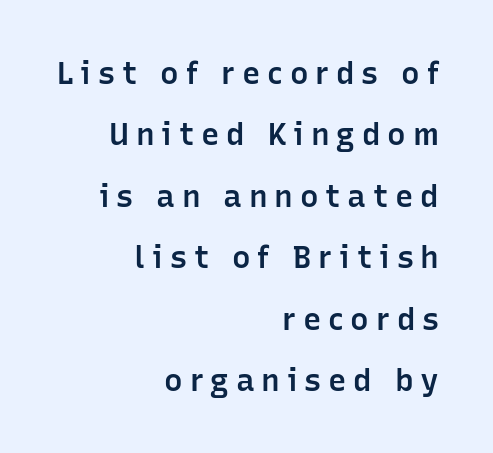
Glance below the letters and you will spot only blank space. Do the characters align in a grid? No, the font is proportional. Strokes here are thickened, but only to semibold level. Caption: expanded tracking, letters set apart.
